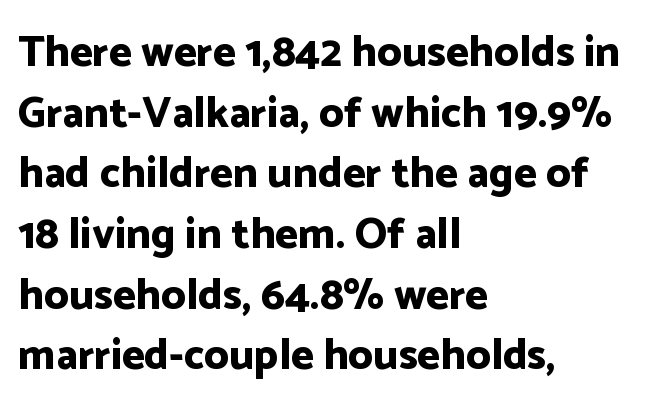
Has an underline been added? It has not. No extra tracking has been applied to these lines. In terms of leading, this rendering sits right in the middle. Examine the stroke ends and you'll find no serifs. Left-aligned paragraph, ragged on the right.
